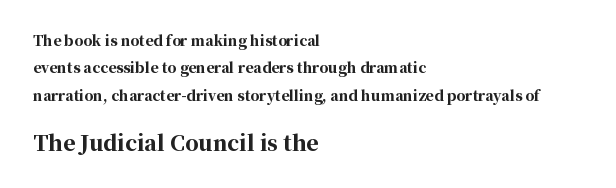
Q: Is the text bold? A: Yes.
Q: Is the text italic (slanted)? A: No, it is upright.
Q: Is the text underlined? A: No.
Q: How is the paragraph aligned? A: Left-aligned.
Q: Is the spacing between letters normal or unusually wide? A: Normal.
Q: Is the spacing between lines tight, normal or loose? A: Loose.
Q: Which block of text is set in a larger size, the first (top) or the second (bottom)? A: The second (bottom) one.
